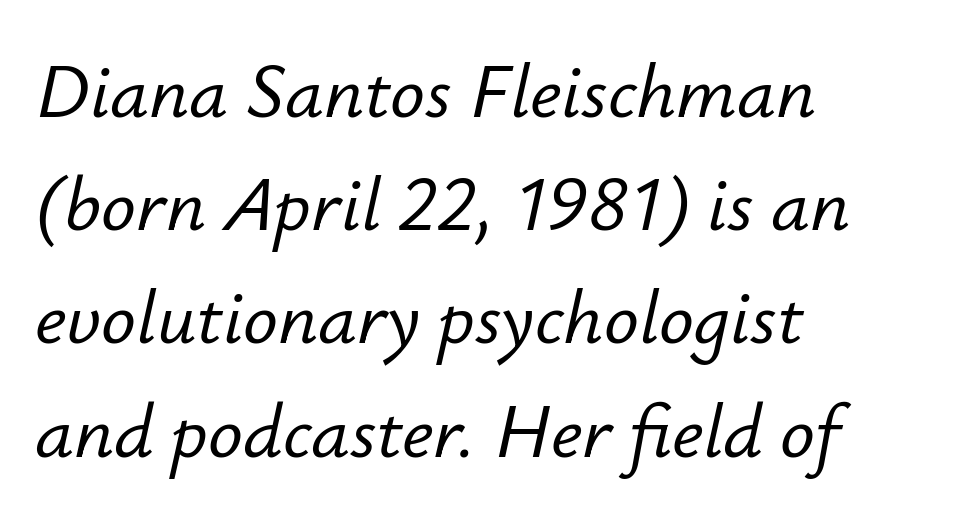
Just letters on the line, the space beneath them empty. If you drew a ruler down the left edge, every line would touch it. Compared with typical body copy, the letter spacing here is the same. Varying glyph widths throughout — classic text-font behaviour. This block has exactly the height ordinary leading produces.
